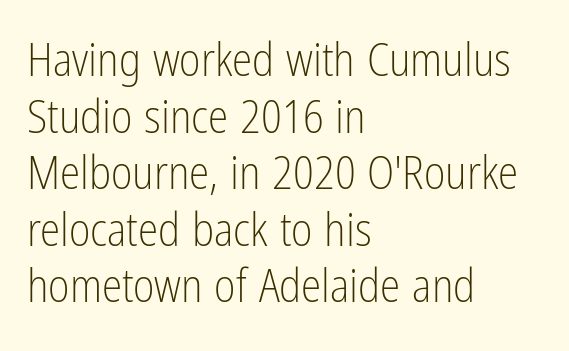
The image shows 46 px light, condensed sans-serif type, upright; set left-aligned, line spacing 1.23x, normal letter spacing, not underlined; low stroke contrast and a medium x-height.
